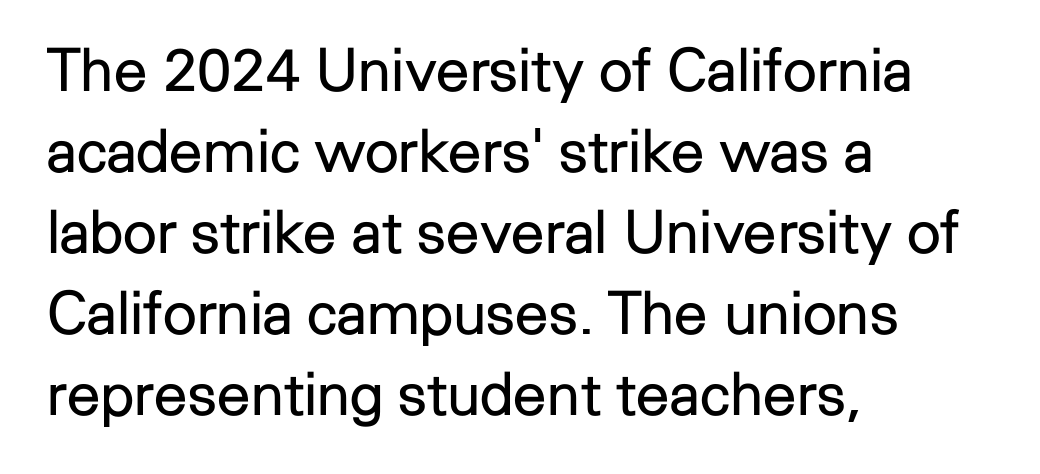
The image shows 60 px regular-weight sans-serif type, upright; set left-aligned, normal line spacing (1.35x), normal letter spacing, not underlined; low stroke contrast and a medium x-height.
